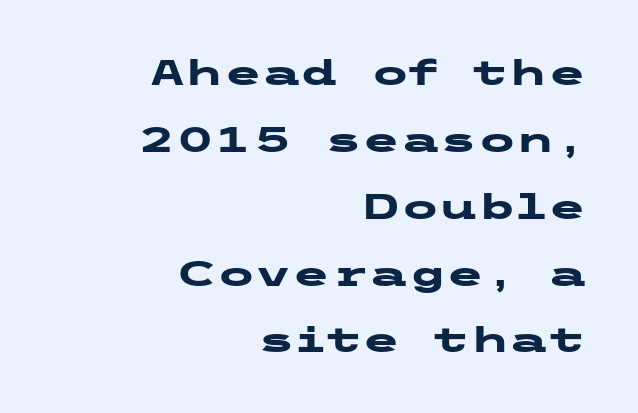
Q: Is the text bold? A: Yes.
Q: Is the text italic (slanted)? A: No, it is upright.
Q: Is the typeface a serif or a sans-serif typeface? A: Sans-serif.
Q: Is the text underlined? A: No.
Q: How is the paragraph aligned? A: Right-aligned.
Q: Is the spacing between letters normal or unusually wide? A: Normal.
Q: Is the spacing between lines tight, normal or loose? A: Loose.
Q: Width (condensed, normal, or wide)? A: Wide.
Q: Stroke contrast? A: Low.
Q: x-height? A: Medium.
